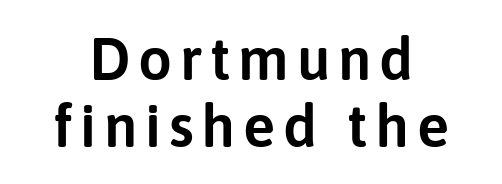
The image shows 60 px sans-serif type, upright; set tight line spacing (1.12x), not underlined; low stroke contrast and a medium x-height.
